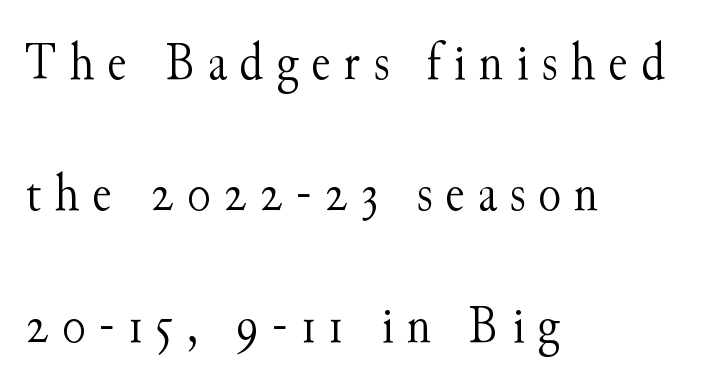
{"serif": "yes", "italic": "no", "bold": "no", "weight": "light", "width": "normal", "stroke_contrast": "medium", "x_height": "small", "monospaced": "no", "underline": "no", "align": "left", "line_spacing": "loose", "line_spacing_ratio": 2.48, "letter_spacing": "wide", "letter_spacing_em": 0.24, "glyph_px": 53}
